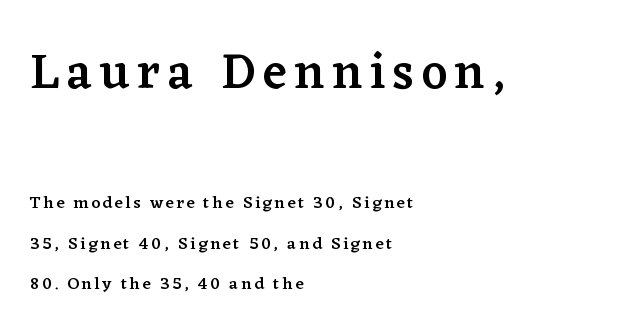
The image shows 50 px semibold serif type, upright; set left-aligned, loose line spacing (2.37x), not underlined; the first (top) block is 2.94x larger; low stroke contrast and a medium x-height.
